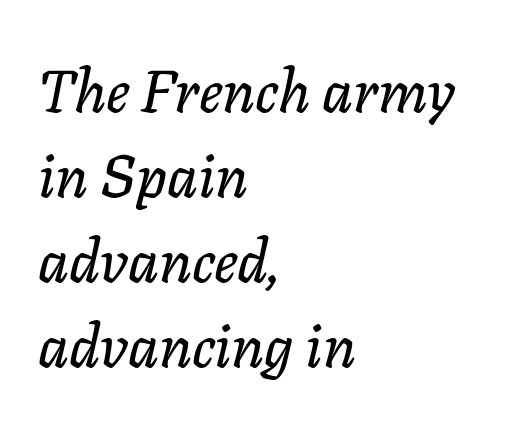
Q: Is the text italic (slanted)? A: Yes, it leans right by about 11 degrees.
Q: Is the text underlined? A: No.
Q: How is the paragraph aligned? A: Left-aligned.
Q: Is the spacing between letters normal or unusually wide? A: Normal.
Q: Is the spacing between lines tight, normal or loose? A: Normal.
Q: Width (condensed, normal, or wide)? A: Normal.
Q: Stroke contrast? A: Low.
Q: x-height? A: Medium.
Q: Monospaced? A: No.
